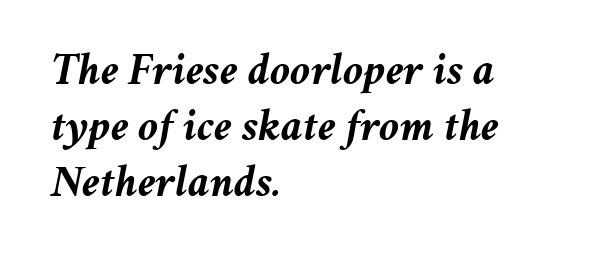
Q: Is the text bold? A: Yes.
Q: Is the text italic (slanted)? A: Yes, it leans right by about 11 degrees.
Q: Is the text underlined? A: No.
Q: How is the paragraph aligned? A: Left-aligned.
Q: Is the spacing between letters normal or unusually wide? A: Normal.
Q: Width (condensed, normal, or wide)? A: Normal.
Q: Stroke contrast? A: Medium.
Q: x-height? A: Medium.
Q: Monospaced? A: No.
